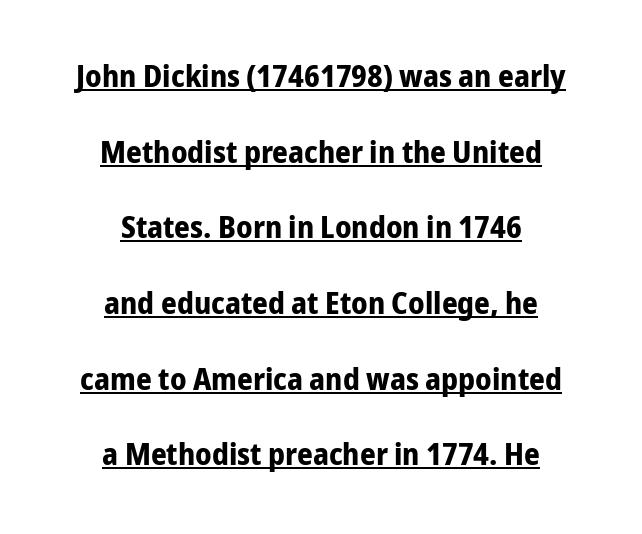
Each letter keeps its own natural width here, so spacing adapts to shape. Honestly, the underline is the first thing you notice here. The typesetter chose a symmetrical, centered arrangement here. These lines stand farther apart than default settings would place them. Look at the stroke-to-counter ratio: heavy, a bold. The face used here is rendered with its standard letterfit.
